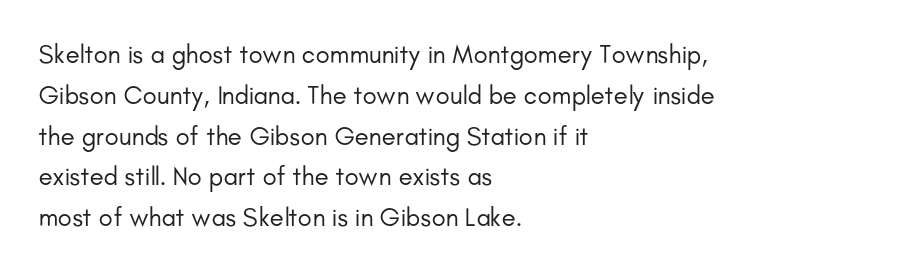
The image shows 26 px text type, upright; set left-aligned, normal line spacing (1.57x), normal letter spacing, not underlined.
